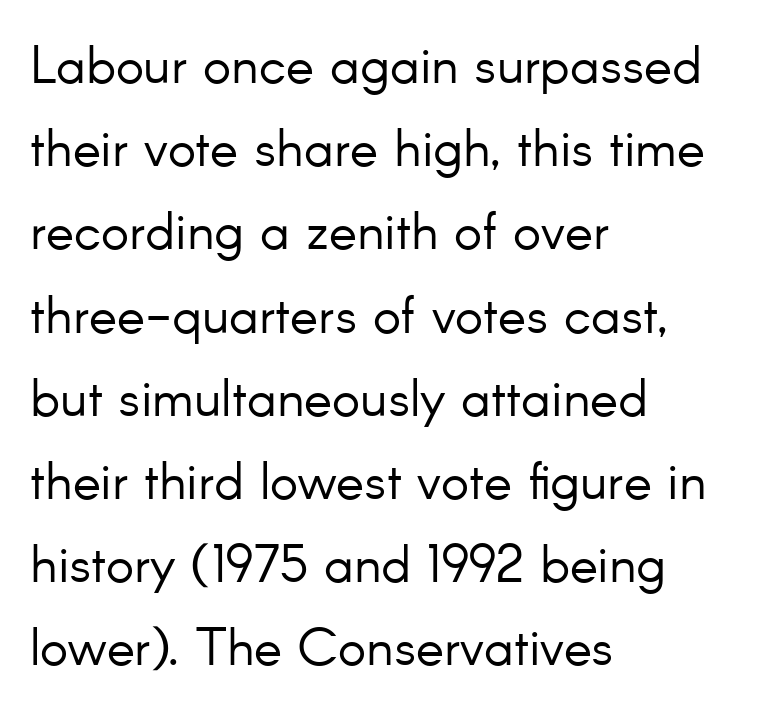
The image shows 53 px light sans-serif type, upright; set left-aligned, normal line spacing (1.57x), normal letter spacing, not underlined; low stroke contrast and a small x-height.
